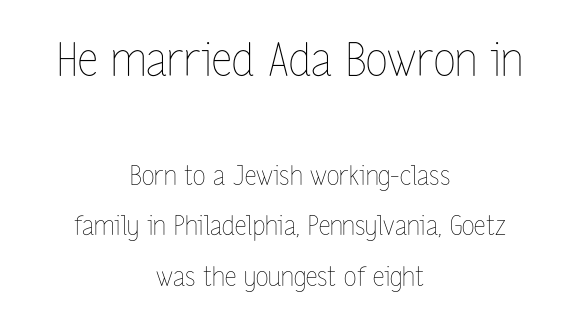
The image shows 45 px thin, condensed type, upright; set centered, loose line spacing (1.95x), normal letter spacing, not underlined; the first (top) block is 1.73x larger; low stroke contrast and a medium x-height.
